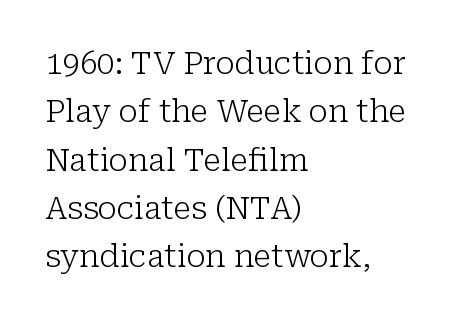
Q: Is the text bold? A: No.
Q: Is the text italic (slanted)? A: No, it is upright.
Q: Is the typeface a serif or a sans-serif typeface? A: Serif.
Q: Is the text underlined? A: No.
Q: How is the paragraph aligned? A: Left-aligned.
Q: Is the spacing between letters normal or unusually wide? A: Normal.
Q: Is the spacing between lines tight, normal or loose? A: Normal.
Q: Width (condensed, normal, or wide)? A: Normal.
Q: Stroke contrast? A: Low.
Q: x-height? A: Medium.
Q: Monospaced? A: No.
